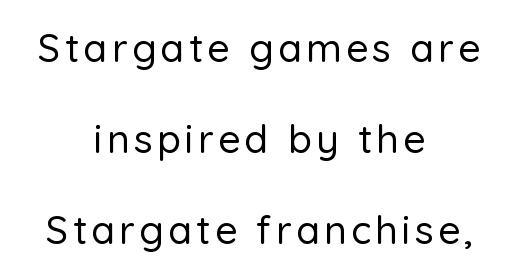
The image shows 39 px sans-serif type, upright; set centered, loose line spacing (2.33x), not underlined; low stroke contrast and a medium x-height.
